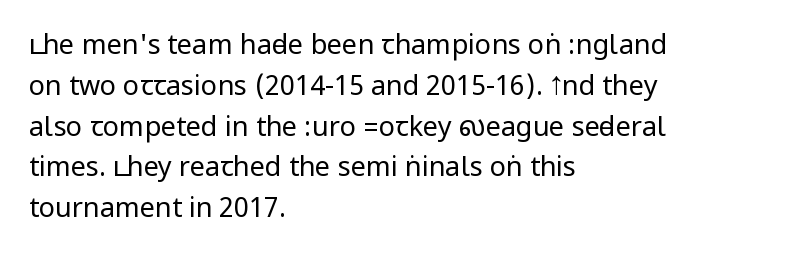
The image shows 27 px text type, upright; set left-aligned, normal line spacing (1.51x), normal letter spacing, not underlined.
